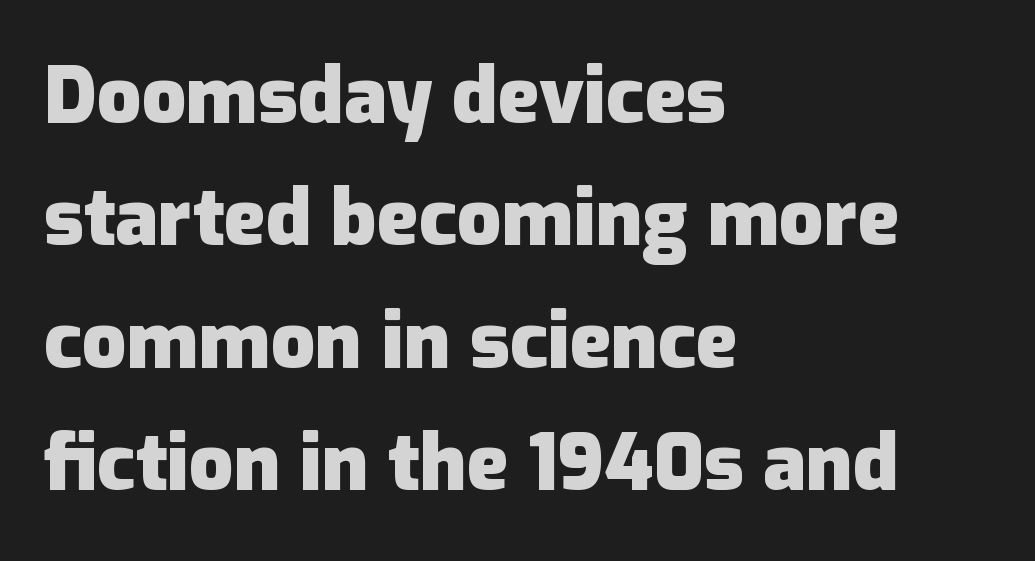
The image shows 78 px heavy sans-serif type, upright; set left-aligned, normal line spacing (1.57x), normal letter spacing, not underlined; low stroke contrast and a medium x-height.
